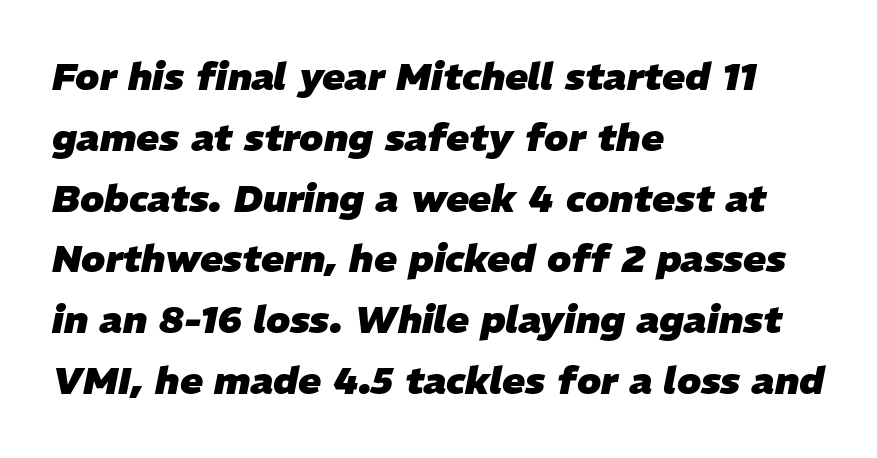
Q: Is the text bold? A: Yes.
Q: Is the text italic (slanted)? A: Yes, it leans right by about 11 degrees.
Q: Is the text underlined? A: No.
Q: How is the paragraph aligned? A: Left-aligned.
Q: Is the spacing between letters normal or unusually wide? A: Normal.
Q: Is the spacing between lines tight, normal or loose? A: Normal.
Q: Width (condensed, normal, or wide)? A: Normal.
Q: Stroke contrast? A: Low.
Q: x-height? A: Medium.
Q: Monospaced? A: No.
